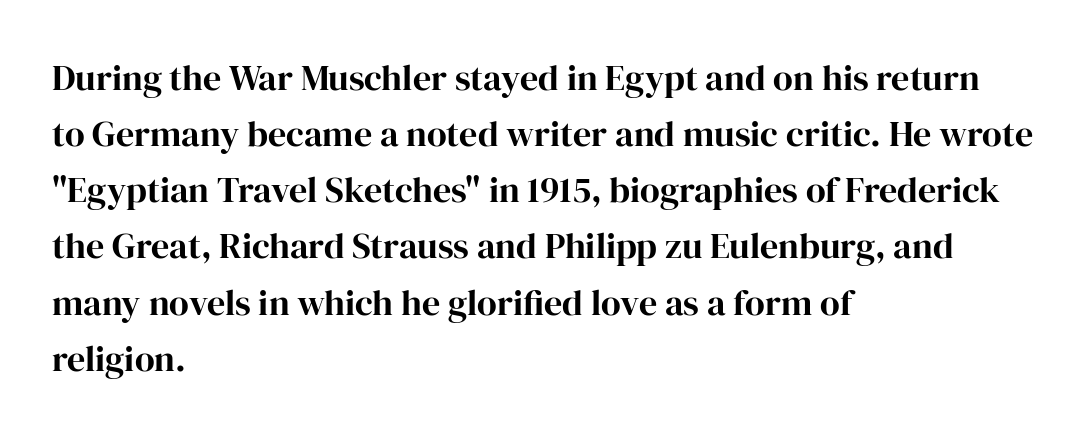
Q: Is the text bold? A: Yes.
Q: Is the text italic (slanted)? A: No, it is upright.
Q: Is the typeface a serif or a sans-serif typeface? A: Serif.
Q: Is the text underlined? A: No.
Q: How is the paragraph aligned? A: Left-aligned.
Q: Is the spacing between letters normal or unusually wide? A: Normal.
Q: Is the spacing between lines tight, normal or loose? A: Normal.
Q: Width (condensed, normal, or wide)? A: Normal.
Q: Stroke contrast? A: High.
Q: x-height? A: Medium.
Q: Monospaced? A: No.
